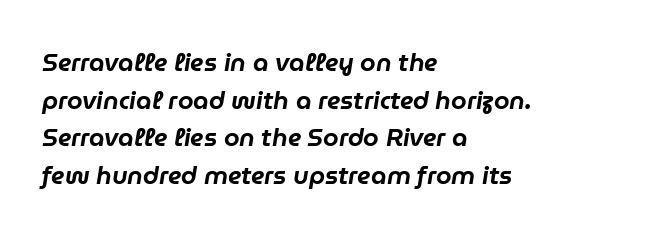
The image shows 25 px text type, italic (leaning right); set left-aligned, normal line spacing (1.51x), normal letter spacing, not underlined.
